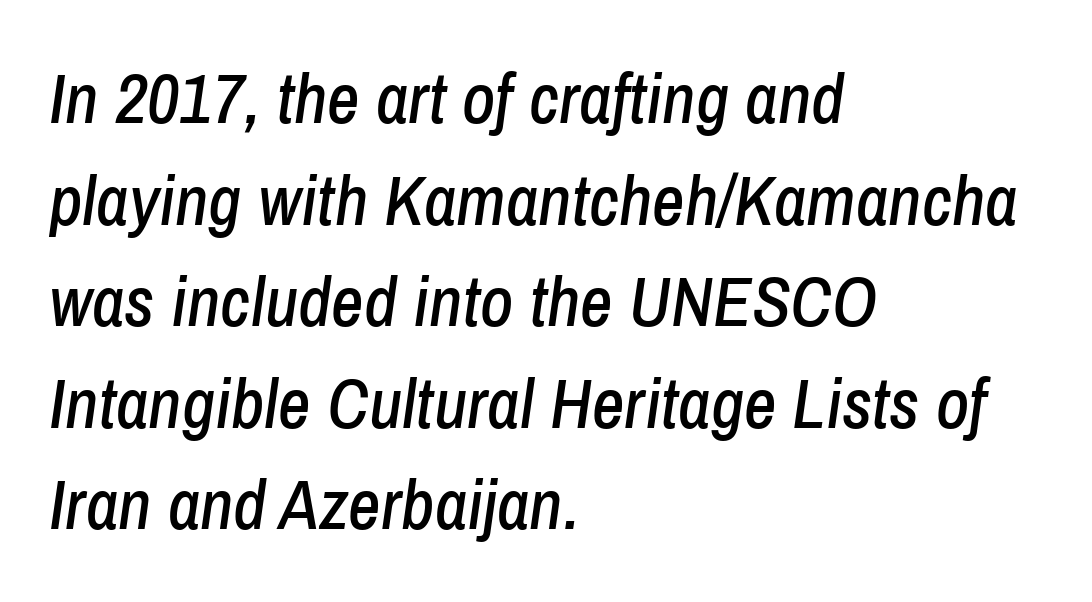
The image shows 71 px condensed type, italic (leaning right); set left-aligned, normal line spacing (1.43x), normal letter spacing, not underlined; low stroke contrast and a medium x-height.
